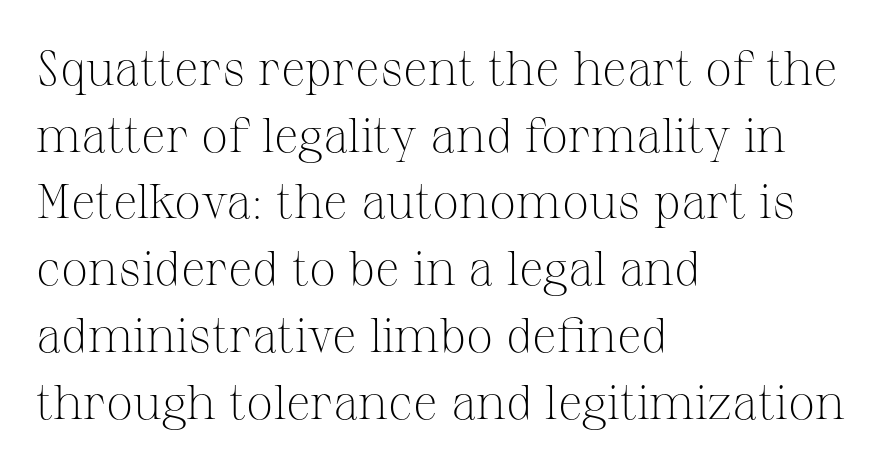
Beneath every word, the page is bare. Is the letter spacing exaggerated? No — it looks like the ordinary default. What kind of face is this? One with serifs. Ordinary non-slanted type is in use. Unbolded letterforms with no extra heft. Varying glyph widths throughout — classic text-font behaviour.
